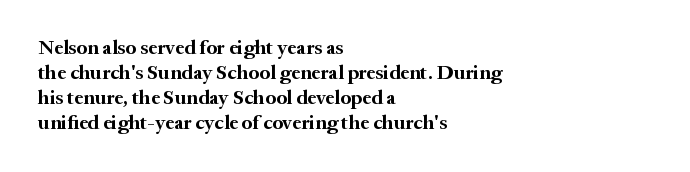
The baseline area is clear. Ordinary non-slanted type is in use. Look at the tracking — it's just the regular setting, nothing added. These lines carry a lot of weight — the face is fully bold.
